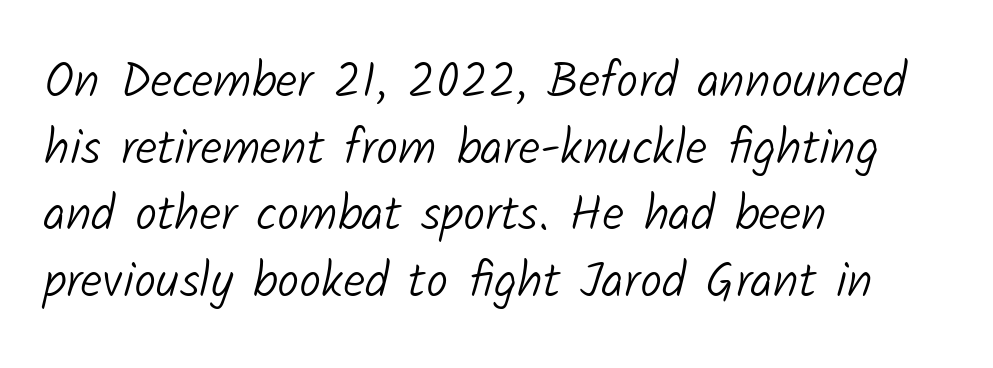
{"serif": "no", "bold": "no", "weight": "light", "width": "normal", "stroke_contrast": "low", "x_height": "medium", "monospaced": "no", "underline": "no", "align": "left", "line_spacing": "normal", "line_spacing_ratio": 1.36, "letter_spacing": "normal", "letter_spacing_em": 0.0, "glyph_px": 49}
